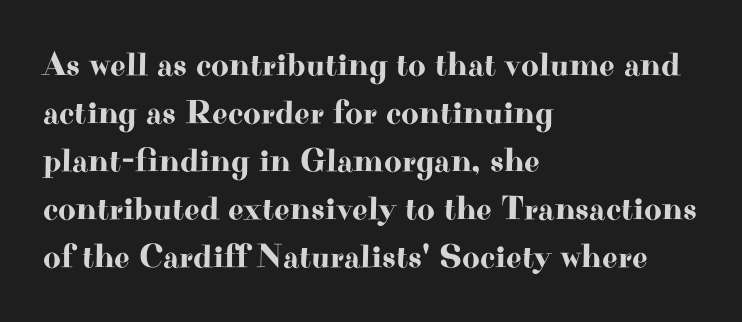
Q: Is the text italic (slanted)? A: No, it is upright.
Q: Is the typeface a serif or a sans-serif typeface? A: Serif.
Q: Is the text underlined? A: No.
Q: How is the paragraph aligned? A: Left-aligned.
Q: Is the spacing between letters normal or unusually wide? A: Normal.
Q: Is the spacing between lines tight, normal or loose? A: Normal.
Q: Width (condensed, normal, or wide)? A: Wide.
Q: Stroke contrast? A: High.
Q: x-height? A: Small.
Q: Monospaced? A: No.
